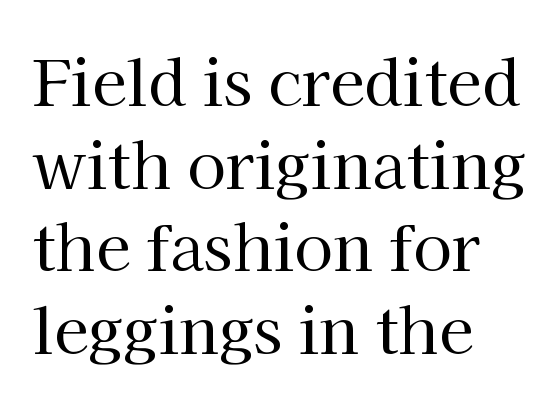
Reading down the column, the eye jumps a familiar distance to each next line. Think of a printed novel: that variable character pitch is what you see here. Is the stroke heavy? The answer is a plain regular-or-lighter. The typesetter chose a ragged-right arrangement here. Inter-character spacing is left at the font's built-in metrics. Letterform terminals end in serifs throughout the passage.
